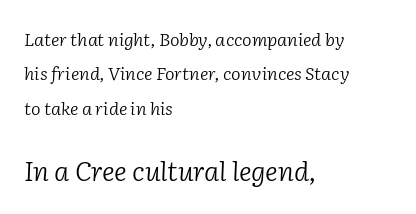
The image shows 27 px text type, italic (leaning right); set left-aligned, loose line spacing (1.91x), normal letter spacing, not underlined; the second (bottom) block is 1.5x larger.
